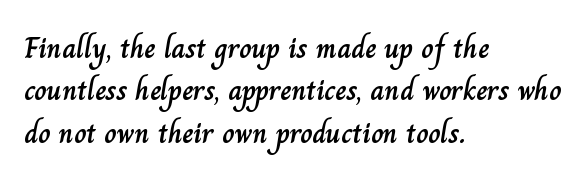
Q: Is the text italic (slanted)? A: Yes.
Q: Is the text underlined? A: No.
Q: How is the paragraph aligned? A: Left-aligned.
Q: Is the spacing between letters normal or unusually wide? A: Normal.
Q: Is the spacing between lines tight, normal or loose? A: Normal.
Q: Width (condensed, normal, or wide)? A: Normal.
Q: Stroke contrast? A: Low.
Q: x-height? A: Small.
Q: Monospaced? A: No.
